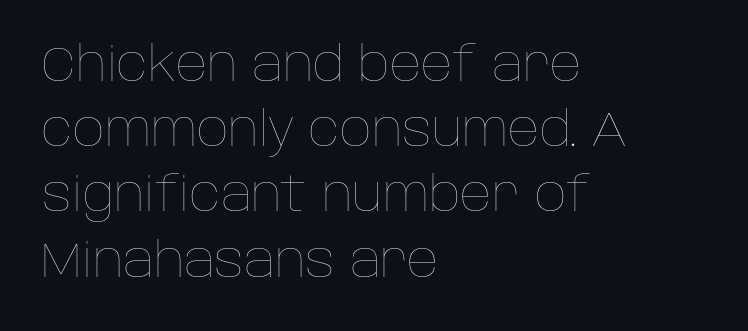
Q: Is the text bold? A: No.
Q: Is the text italic (slanted)? A: No, it is upright.
Q: Is the text underlined? A: No.
Q: How is the paragraph aligned? A: Left-aligned.
Q: Is the spacing between letters normal or unusually wide? A: Normal.
Q: Is the spacing between lines tight, normal or loose? A: Normal.
Q: Width (condensed, normal, or wide)? A: Normal.
Q: Stroke contrast? A: Low.
Q: x-height? A: Large.
Q: Monospaced? A: No.
